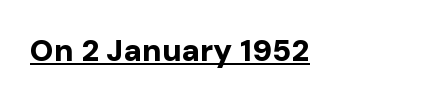
The image shows 31 px bold sans-serif type, upright; set left-aligned, normal letter spacing, underlined; low stroke contrast and a medium x-height.
